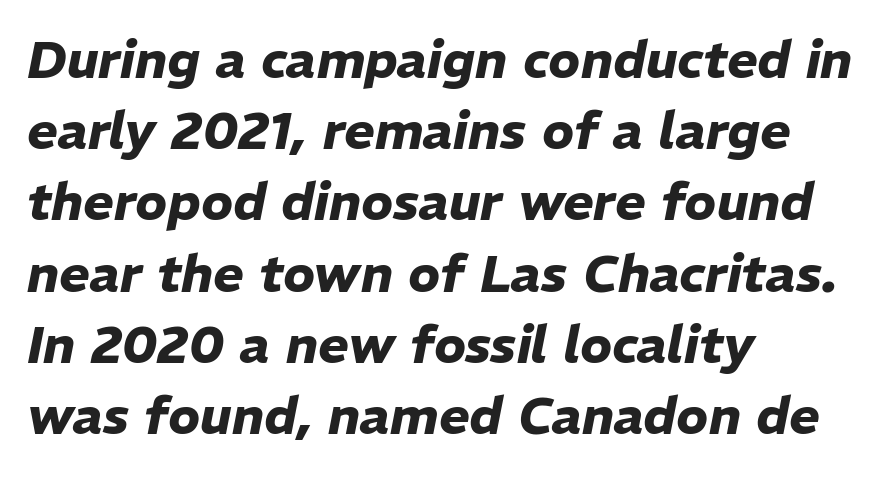
The image shows 52 px heavy type, italic (leaning right); set left-aligned, normal line spacing (1.37x), normal letter spacing, not underlined; low stroke contrast and a medium x-height.
